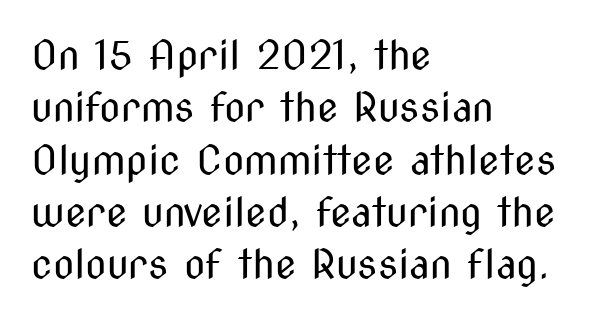
The image shows 39 px regular-weight, condensed sans-serif type, upright; set left-aligned, normal line spacing (1.34x), normal letter spacing, not underlined; medium stroke contrast and a medium x-height.
